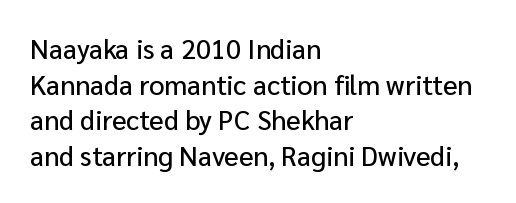
{"italic": "no", "underline": "no", "align": "left", "line_spacing": "normal", "line_spacing_ratio": 1.32, "letter_spacing": "normal", "letter_spacing_em": 0.0, "glyph_px": 27}
